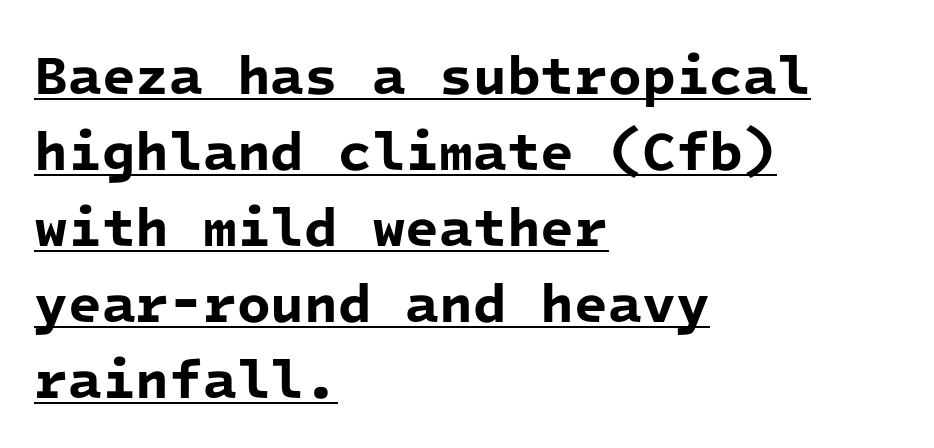
{"serif": "no", "bold": "yes", "weight": "bold", "width": "normal", "stroke_contrast": "low", "x_height": "medium", "monospaced": "yes", "underline": "yes", "align": "left", "line_spacing": "normal", "line_spacing_ratio": 1.38, "letter_spacing": "normal", "letter_spacing_em": 0.0, "glyph_px": 55}
